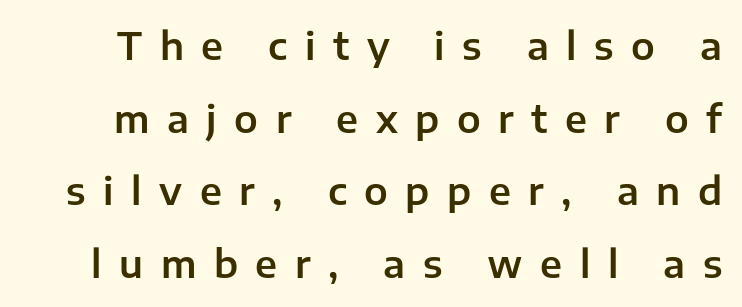
Q: Is the text italic (slanted)? A: No, it is upright.
Q: Is the typeface a serif or a sans-serif typeface? A: Sans-serif.
Q: Is the text underlined? A: No.
Q: Is the spacing between letters normal or unusually wide? A: Unusually wide.
Q: Is the spacing between lines tight, normal or loose? A: Loose.
Q: Width (condensed, normal, or wide)? A: Normal.
Q: Stroke contrast? A: Low.
Q: x-height? A: Medium.
Q: Monospaced? A: No.
